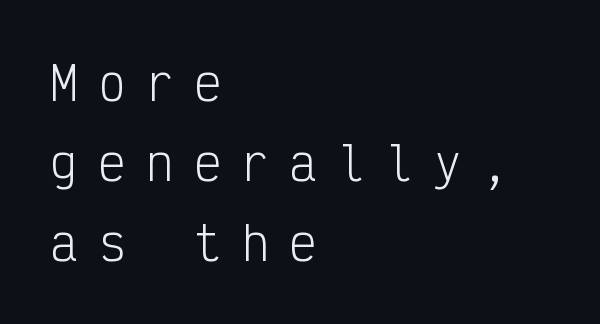
Q: Is the text bold? A: No.
Q: Is the text italic (slanted)? A: No, it is upright.
Q: Is the typeface a serif or a sans-serif typeface? A: Sans-serif.
Q: Is the text underlined? A: No.
Q: How is the paragraph aligned? A: Left-aligned.
Q: Is the spacing between letters normal or unusually wide? A: Unusually wide.
Q: Width (condensed, normal, or wide)? A: Condensed.
Q: Stroke contrast? A: Low.
Q: x-height? A: Medium.
Q: Monospaced? A: Yes.
